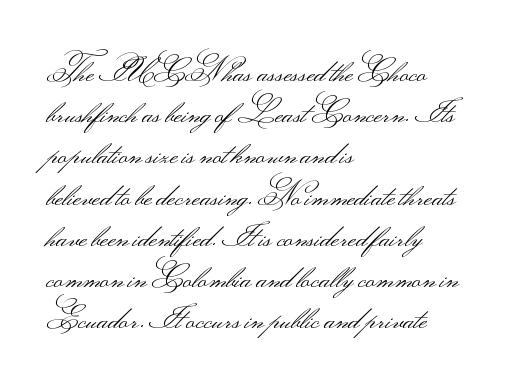
Heft: none added — not bold. If you measured baseline to baseline, you'd find a middling distance. Serifs: no, the terminals of the letterforms are clean. Proportional: the letters do not fall into vertical columns. Here the glyphs are tracked normally, forming tight word shapes.
